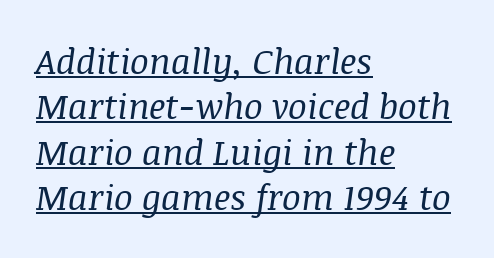
The sample's only ornament is a line tracing under the words. On a weight scale, this lands at 450 or below. The font's italic variant was chosen for this text. Normally led — the rows are evenly, conventionally spaced. Does extra space separate the letters? No, they use regular spacing. Caption: multi-line text, flush left, ragged right.
